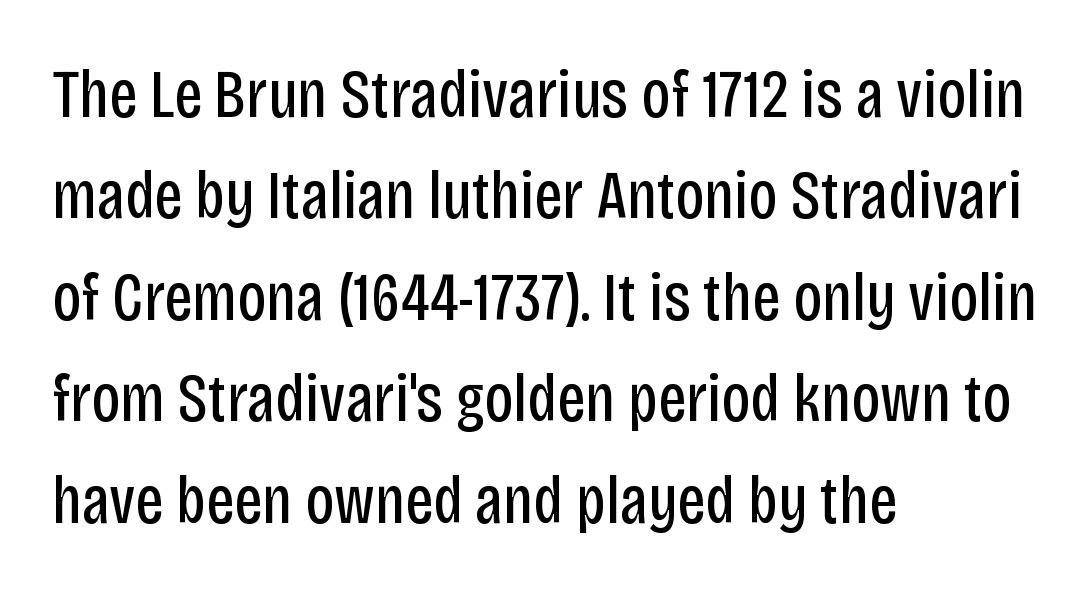
The letters look calm and open, with moderate or lighter stems. This rendering uses left alignment, leaving the right contour irregular. You can tell from the bare stems that sans-serif type was used. Quick note: interline space is typical.
